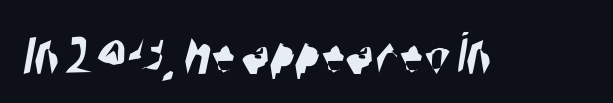
Letterform terminals end flat and unadorned throughout the passage. Here the designer chose a conventional face with non-uniform glyph widths. Anything drawn beneath the words? Only blank space. Is the letter spacing exaggerated? No — it looks like the ordinary default.
